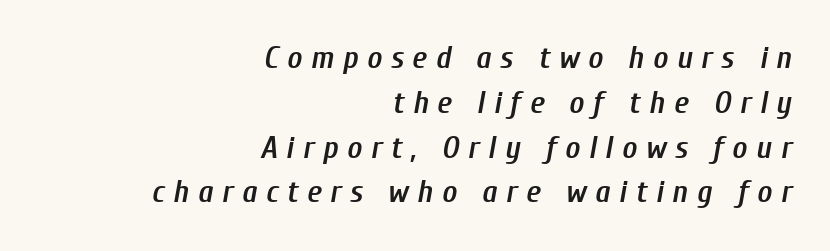
Q: Is the text bold? A: Semi-bold.
Q: Is the text italic (slanted)? A: Yes, it leans right by about 10 degrees.
Q: Is the text underlined? A: No.
Q: How is the paragraph aligned? A: Right-aligned.
Q: Is the spacing between letters normal or unusually wide? A: Unusually wide.
Q: Is the spacing between lines tight, normal or loose? A: Normal.
Q: Width (condensed, normal, or wide)? A: Condensed.
Q: Stroke contrast? A: Low.
Q: x-height? A: Medium.
Q: Monospaced? A: No.
